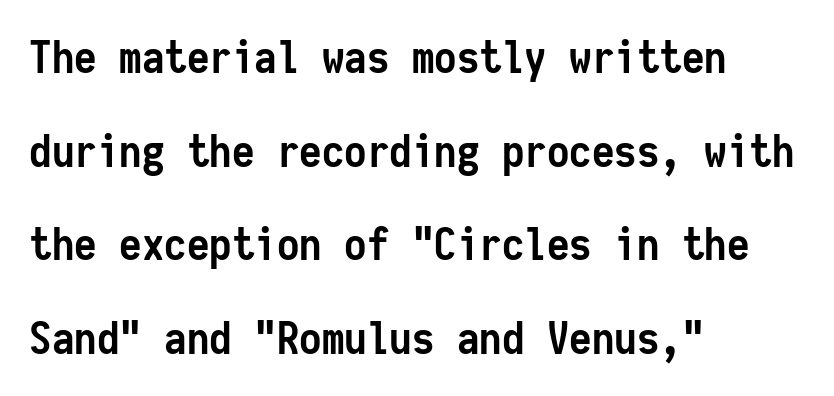
Q: Is the text bold? A: Yes.
Q: Is the text italic (slanted)? A: No, it is upright.
Q: Is the typeface a serif or a sans-serif typeface? A: Sans-serif.
Q: Is the text underlined? A: No.
Q: How is the paragraph aligned? A: Left-aligned.
Q: Is the spacing between letters normal or unusually wide? A: Normal.
Q: Is the spacing between lines tight, normal or loose? A: Loose.
Q: Width (condensed, normal, or wide)? A: Condensed.
Q: Stroke contrast? A: Low.
Q: x-height? A: Medium.
Q: Monospaced? A: Yes.
